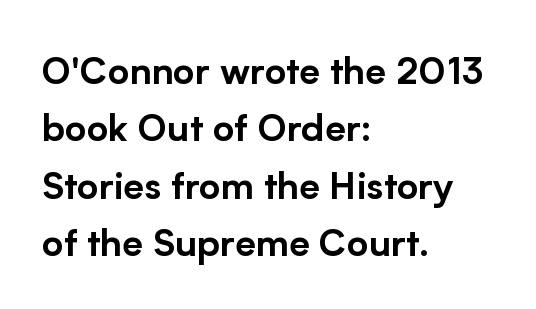
Q: Is the text italic (slanted)? A: No, it is upright.
Q: Is the typeface a serif or a sans-serif typeface? A: Sans-serif.
Q: Is the text underlined? A: No.
Q: How is the paragraph aligned? A: Left-aligned.
Q: Is the spacing between letters normal or unusually wide? A: Normal.
Q: Is the spacing between lines tight, normal or loose? A: Normal.
Q: Width (condensed, normal, or wide)? A: Normal.
Q: Stroke contrast? A: Low.
Q: x-height? A: Medium.
Q: Monospaced? A: No.
